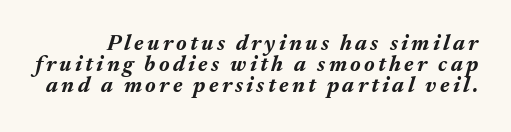
The image shows 22 px bold type, italic (leaning right); set tight line spacing (0.96x), not underlined.
